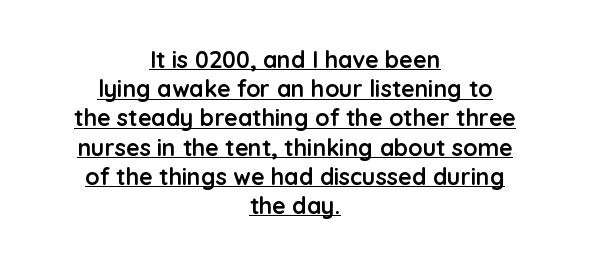
{"italic": "no", "bold": "yes", "underline": "yes", "align": "center", "line_spacing": "normal", "line_spacing_ratio": 1.27, "letter_spacing": "normal", "letter_spacing_em": 0.0, "glyph_px": 23}
